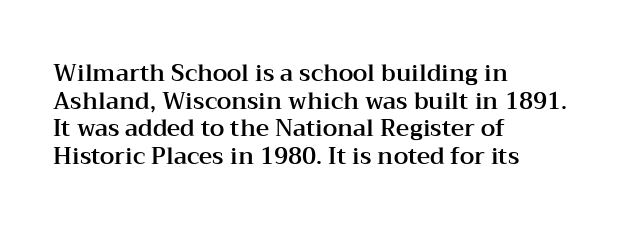
The image shows 23 px text type, upright; set left-aligned, line spacing 1.2x, normal letter spacing, not underlined.
